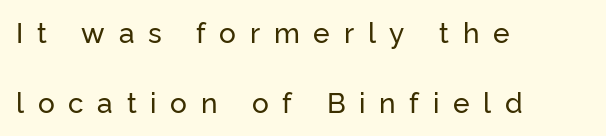
{"serif": "no", "italic": "no", "width": "normal", "stroke_contrast": "low", "x_height": "medium", "monospaced": "no", "underline": "no", "align": "left", "line_spacing": "loose", "line_spacing_ratio": 2.5, "letter_spacing": "wide", "letter_spacing_em": 0.49, "glyph_px": 28}
